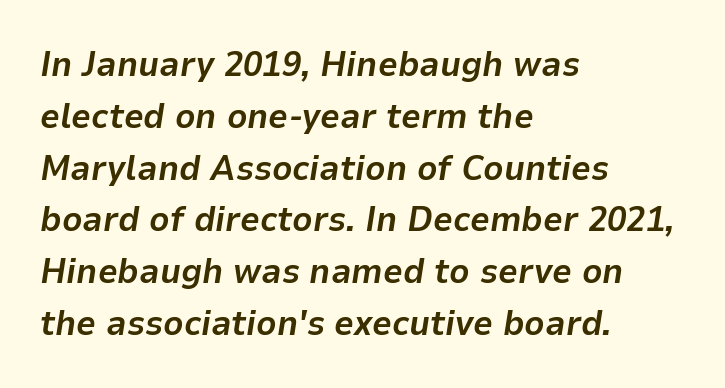
Q: Is the text bold? A: Yes.
Q: Is the text italic (slanted)? A: Yes, it leans right by about 9 degrees.
Q: Is the text underlined? A: No.
Q: How is the paragraph aligned? A: Left-aligned.
Q: Is the spacing between letters normal or unusually wide? A: Normal.
Q: Is the spacing between lines tight, normal or loose? A: Normal.
Q: Width (condensed, normal, or wide)? A: Normal.
Q: Stroke contrast? A: Low.
Q: x-height? A: Medium.
Q: Monospaced? A: No.
